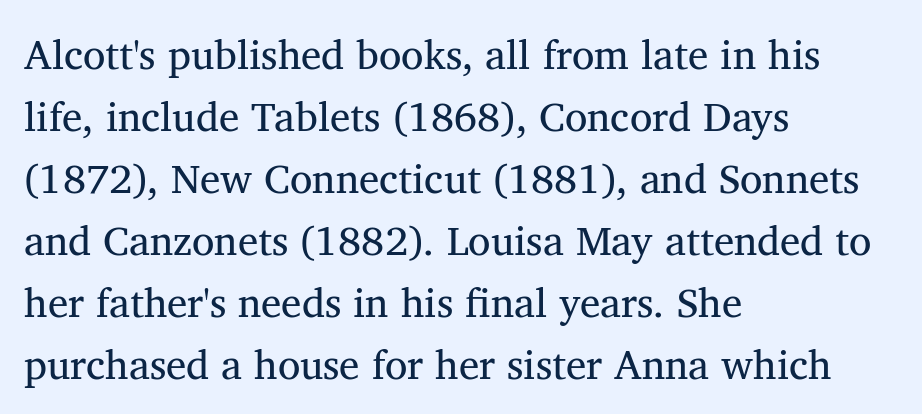
Q: Is the text bold? A: No.
Q: Is the text italic (slanted)? A: No, it is upright.
Q: Is the typeface a serif or a sans-serif typeface? A: Serif.
Q: Is the text underlined? A: No.
Q: How is the paragraph aligned? A: Left-aligned.
Q: Is the spacing between letters normal or unusually wide? A: Normal.
Q: Is the spacing between lines tight, normal or loose? A: Normal.
Q: Width (condensed, normal, or wide)? A: Normal.
Q: Stroke contrast? A: Medium.
Q: x-height? A: Medium.
Q: Monospaced? A: No.
